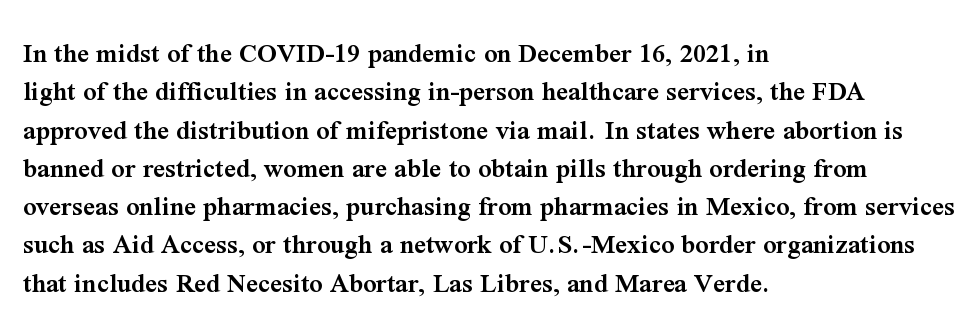
{"serif": "yes", "italic": "no", "bold": "semi", "weight": "semibold", "width": "normal", "stroke_contrast": "medium", "x_height": "medium", "monospaced": "no", "underline": "no", "align": "left", "line_spacing": "normal", "line_spacing_ratio": 1.32, "letter_spacing": "normal", "letter_spacing_em": 0.0, "glyph_px": 29}
